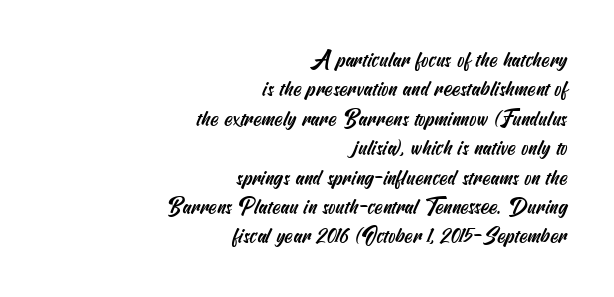
Q: Is the text underlined? A: No.
Q: How is the paragraph aligned? A: Right-aligned.
Q: Is the spacing between letters normal or unusually wide? A: Normal.
Q: Is the spacing between lines tight, normal or loose? A: Normal.
